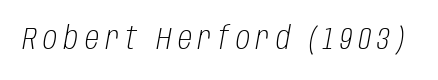
Q: Is the text bold? A: No.
Q: Is the text italic (slanted)? A: Yes, it leans right by about 10 degrees.
Q: Is the text underlined? A: No.
Q: Is the spacing between letters normal or unusually wide? A: Unusually wide.
Q: Width (condensed, normal, or wide)? A: Condensed.
Q: Stroke contrast? A: Low.
Q: x-height? A: Large.
Q: Monospaced? A: No.
